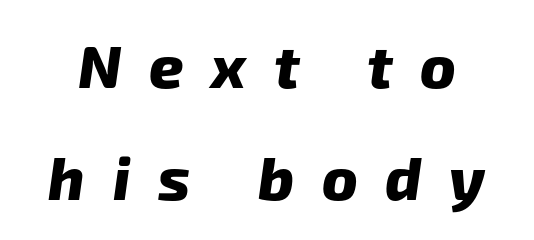
The image shows 60 px heavy sans-serif type; set line spacing 1.87x, unusually wide letter spacing (+0.46 em), not underlined; low stroke contrast and a medium x-height.
